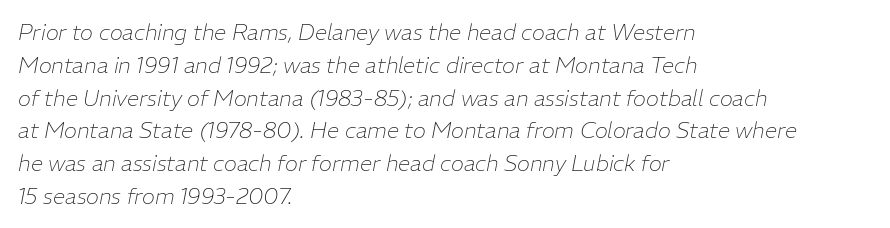
Evenly set lines give the paragraph a standard silhouette. Anything drawn beneath the words? Only blank space. A quiet, ordinary-to-light weight characterises the typeface. Slanted lettering throughout. No extra tracking has been applied to these lines. If you drew a ruler down the left edge, every line would touch it.
